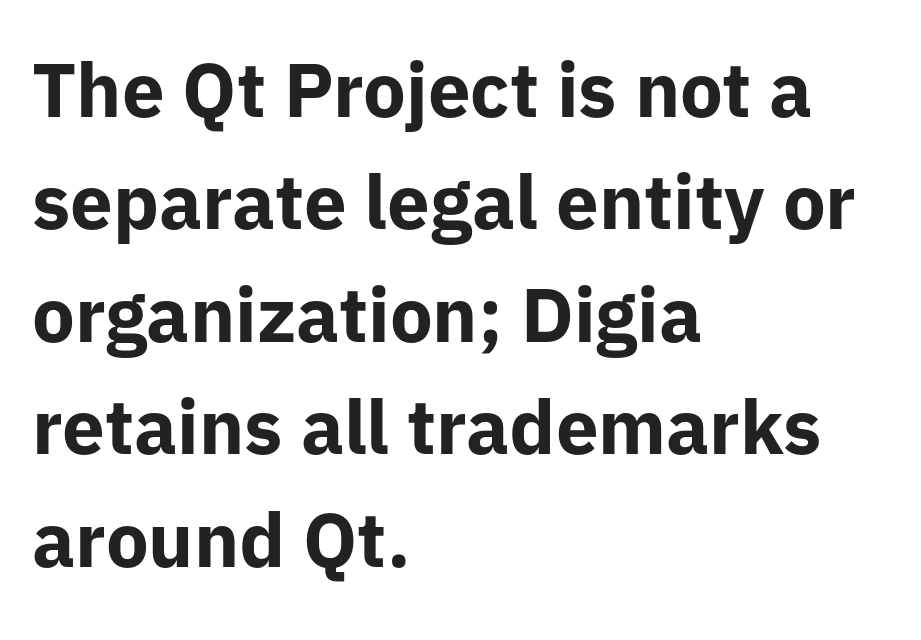
Q: Is the text bold? A: Yes.
Q: Is the text italic (slanted)? A: No, it is upright.
Q: Is the typeface a serif or a sans-serif typeface? A: Sans-serif.
Q: Is the text underlined? A: No.
Q: How is the paragraph aligned? A: Left-aligned.
Q: Is the spacing between letters normal or unusually wide? A: Normal.
Q: Is the spacing between lines tight, normal or loose? A: Normal.
Q: Width (condensed, normal, or wide)? A: Normal.
Q: Stroke contrast? A: Low.
Q: x-height? A: Medium.
Q: Monospaced? A: No.
